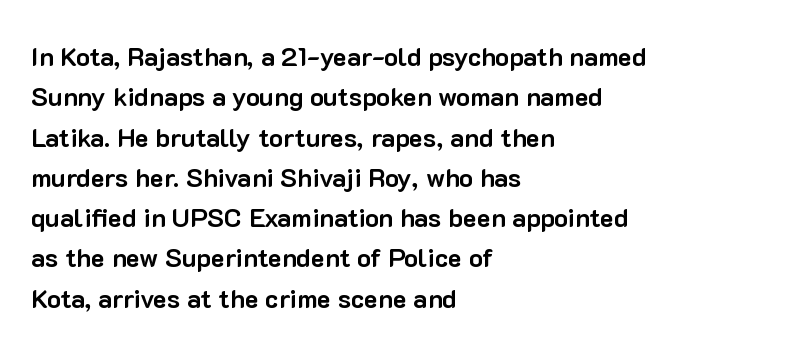
{"italic": "no", "bold": "yes", "underline": "no", "align": "left", "line_spacing": "normal", "line_spacing_ratio": 1.55, "letter_spacing": "normal", "letter_spacing_em": 0.0, "glyph_px": 26}
